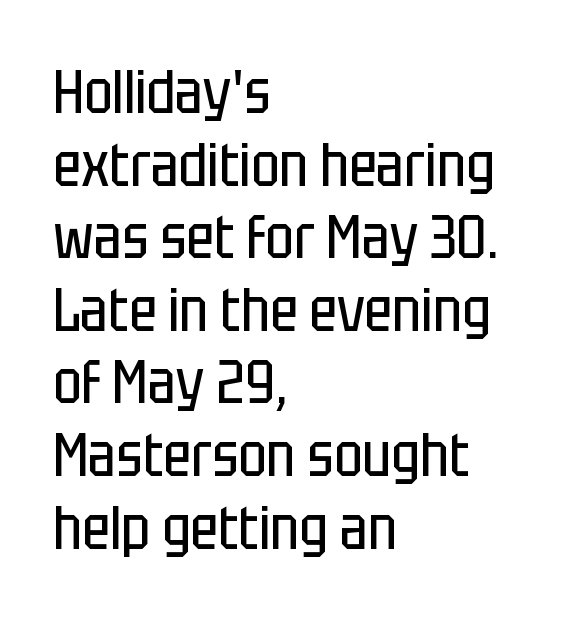
Q: Is the text bold? A: No.
Q: Is the text italic (slanted)? A: No, it is upright.
Q: Is the typeface a serif or a sans-serif typeface? A: Sans-serif.
Q: Is the text underlined? A: No.
Q: How is the paragraph aligned? A: Left-aligned.
Q: Is the spacing between letters normal or unusually wide? A: Normal.
Q: Width (condensed, normal, or wide)? A: Condensed.
Q: Stroke contrast? A: Low.
Q: x-height? A: Large.
Q: Monospaced? A: No.
